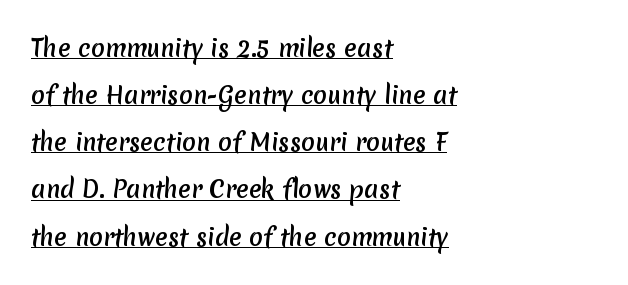
The image shows 23 px text type; set left-aligned, loose line spacing (2.05x), normal letter spacing, underlined.
